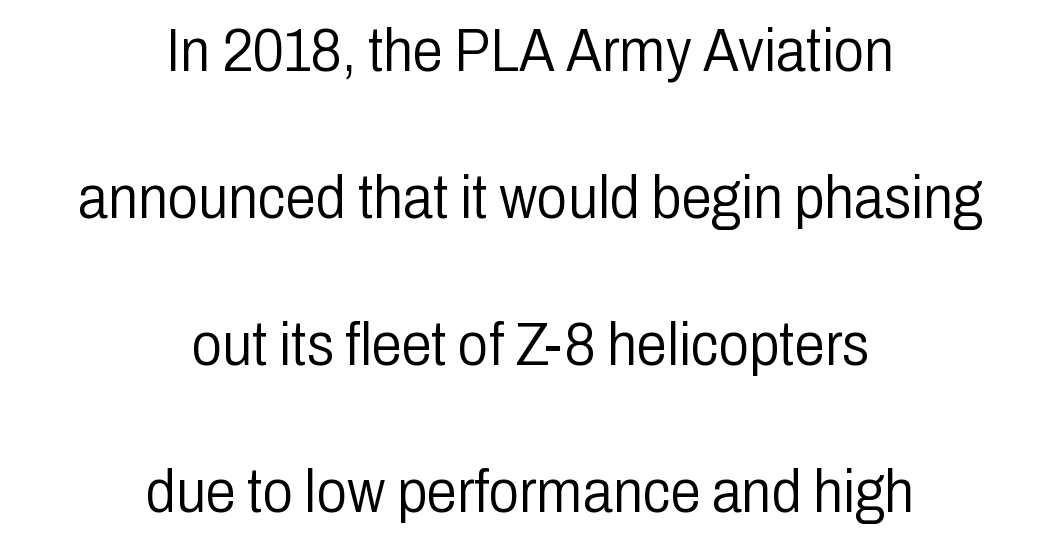
{"serif": "no", "italic": "no", "bold": "no", "weight": "light", "width": "condensed", "stroke_contrast": "low", "x_height": "medium", "monospaced": "no", "underline": "no", "align": "center", "line_spacing": "loose", "line_spacing_ratio": 2.41, "letter_spacing": "normal", "letter_spacing_em": 0.0, "glyph_px": 61}
